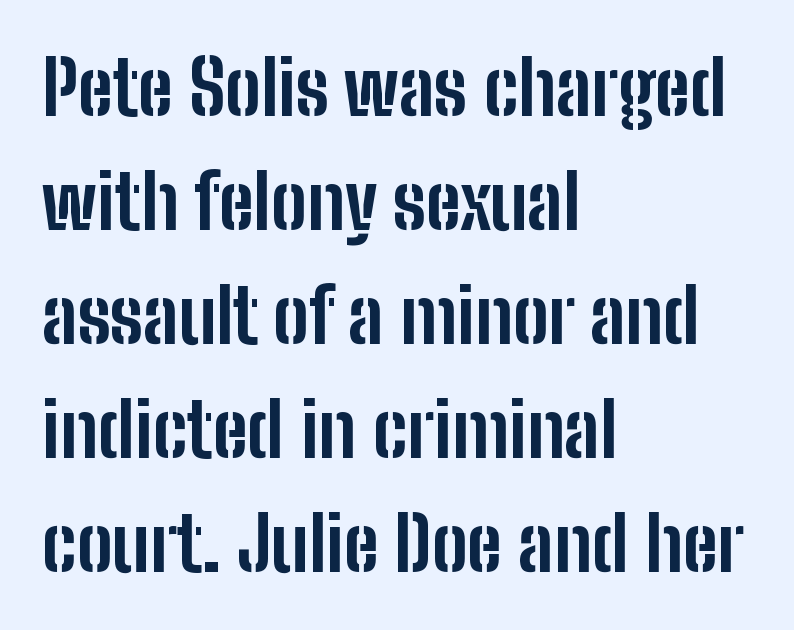
Q: Is the text bold? A: Yes.
Q: Is the text italic (slanted)? A: No, it is upright.
Q: Is the typeface a serif or a sans-serif typeface? A: Sans-serif.
Q: Is the text underlined? A: No.
Q: How is the paragraph aligned? A: Left-aligned.
Q: Is the spacing between letters normal or unusually wide? A: Normal.
Q: Is the spacing between lines tight, normal or loose? A: Normal.
Q: Width (condensed, normal, or wide)? A: Condensed.
Q: Stroke contrast? A: Low.
Q: x-height? A: Medium.
Q: Monospaced? A: No.
